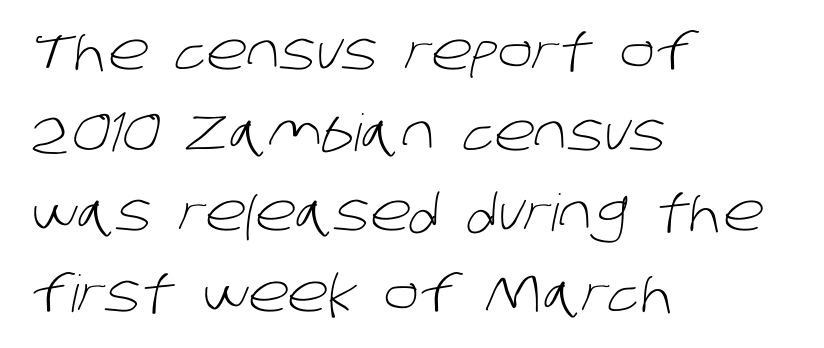
{"serif": "no", "bold": "no", "weight": "light", "width": "normal", "stroke_contrast": "low", "x_height": "large", "monospaced": "no", "underline": "no", "align": "left", "line_spacing": "normal", "line_spacing_ratio": 1.58, "letter_spacing": "normal", "letter_spacing_em": 0.0, "glyph_px": 51}
